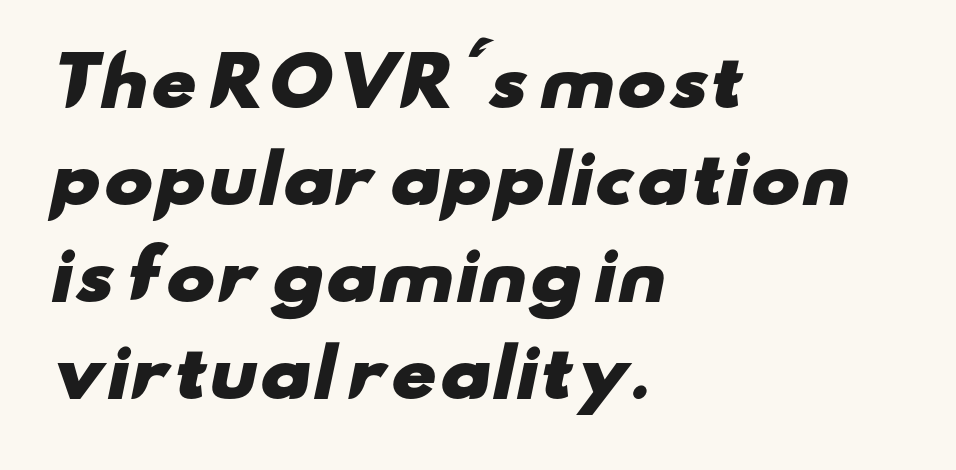
The image shows 66 px heavy, wide sans-serif type; set left-aligned, normal line spacing (1.47x), normal letter spacing, not underlined; low stroke contrast and a small x-height.
